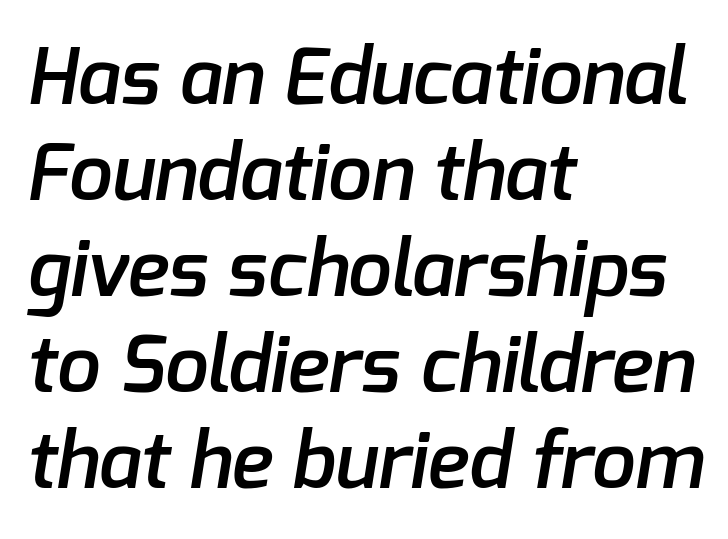
The image shows 78 px semibold sans-serif type; set left-aligned, line spacing 1.23x, normal letter spacing, not underlined; low stroke contrast and a medium x-height.
